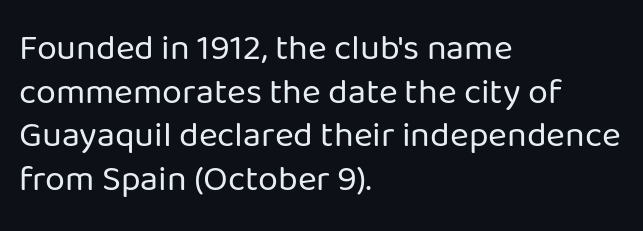
The image shows 36 px regular-weight sans-serif type, upright; set left-aligned, line spacing 1.21x, normal letter spacing, not underlined; low stroke contrast and a medium x-height.
